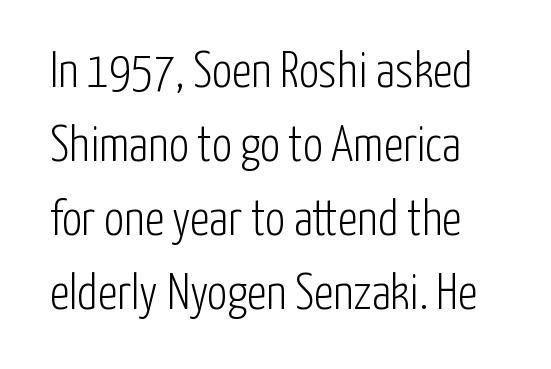
The image shows 50 px light, condensed sans-serif type, upright; set normal line spacing (1.48x), normal letter spacing, not underlined; low stroke contrast and a medium x-height.
